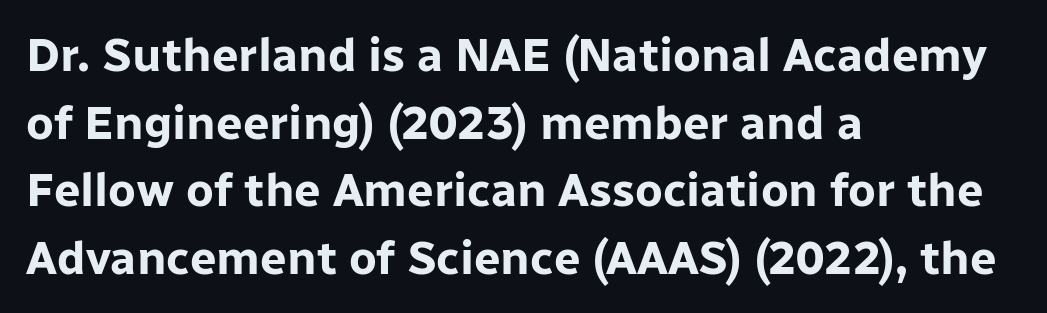
The image shows 47 px bold sans-serif type, upright; set left-aligned, normal line spacing (1.44x), normal letter spacing, not underlined; low stroke contrast and a medium x-height.
